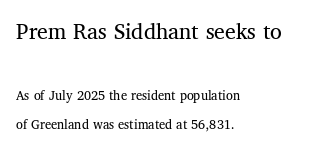
{"italic": "no", "bold": "no", "underline": "no", "align": "left", "line_spacing": "loose", "line_spacing_ratio": 2.1, "letter_spacing": "normal", "letter_spacing_em": 0.0, "larger_block": "first", "size_ratio": 1.71, "glyph_px": 24}
